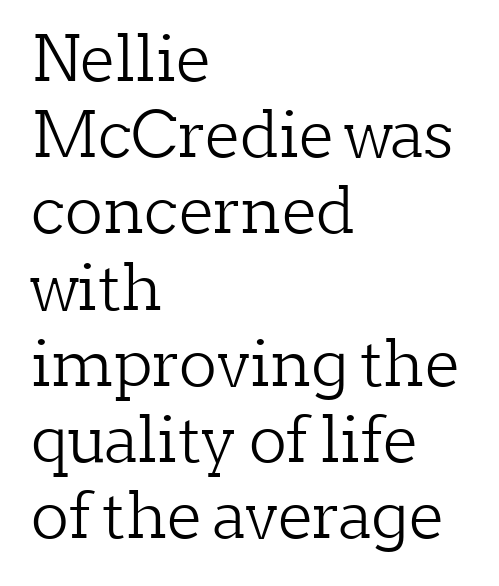
{"serif": "yes", "italic": "no", "bold": "no", "weight": "light", "width": "normal", "stroke_contrast": "low", "x_height": "medium", "monospaced": "no", "underline": "no", "align": "left", "line_spacing_ratio": 1.21, "letter_spacing": "normal", "letter_spacing_em": 0.0, "glyph_px": 63}
